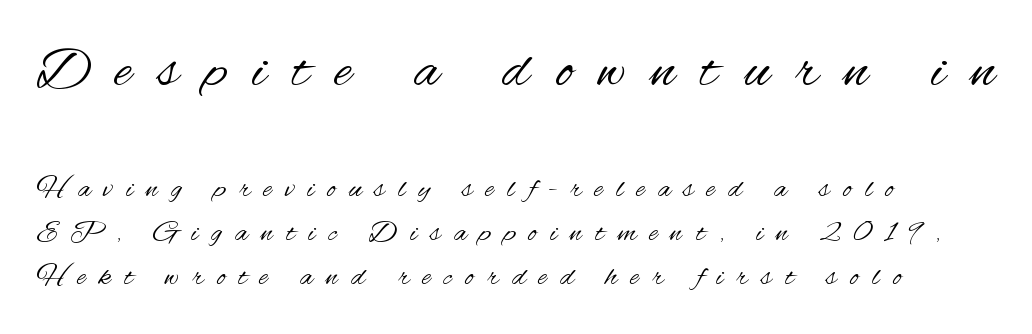
{"serif": "no", "bold": "no", "weight": "regular", "width": "condensed", "stroke_contrast": "medium", "x_height": "small", "monospaced": "no", "underline": "no", "align": "left", "line_spacing": "normal", "line_spacing_ratio": 1.48, "letter_spacing": "wide", "letter_spacing_em": 0.44, "larger_block": "first", "size_ratio": 1.97, "glyph_px": 59}
